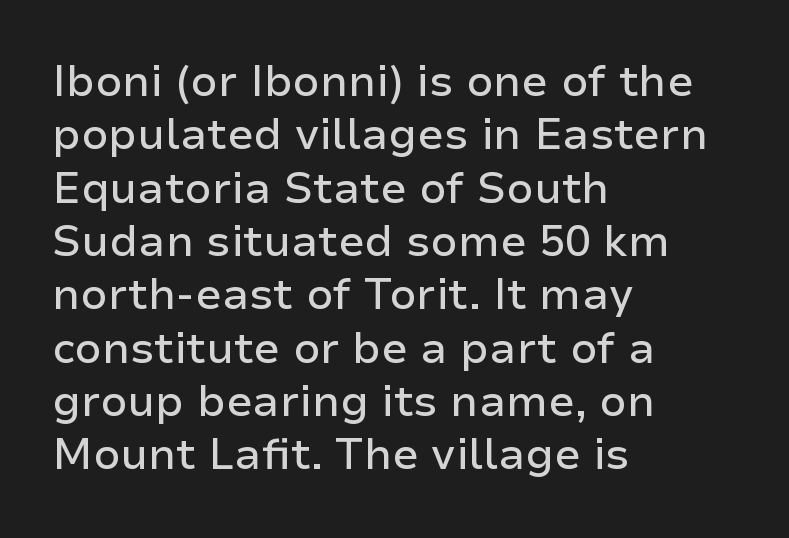
The image shows 43 px sans-serif type, upright; set left-aligned, line spacing 1.24x, normal letter spacing, not underlined; low stroke contrast and a medium x-height.
